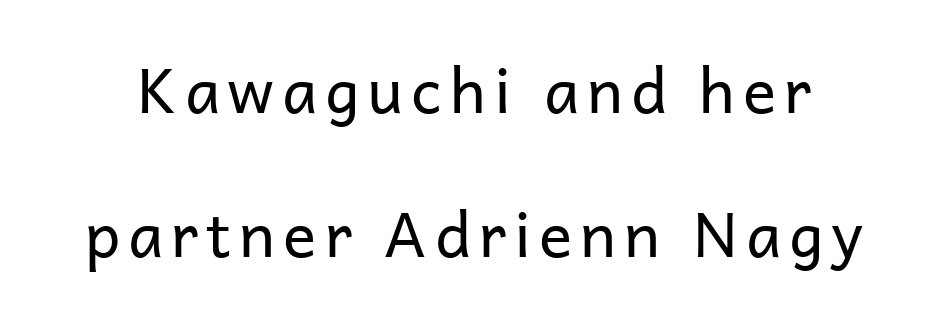
Q: Is the text bold? A: No.
Q: Is the text italic (slanted)? A: No, it is upright.
Q: Is the typeface a serif or a sans-serif typeface? A: Sans-serif.
Q: Is the text underlined? A: No.
Q: Is the spacing between lines tight, normal or loose? A: Loose.
Q: Width (condensed, normal, or wide)? A: Normal.
Q: Stroke contrast? A: Low.
Q: x-height? A: Medium.
Q: Monospaced? A: No.
